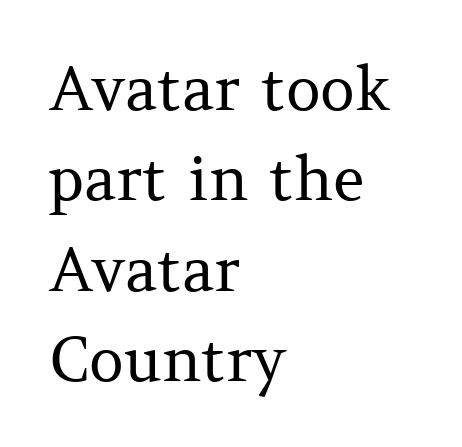
{"serif": "yes", "italic": "no", "bold": "no", "weight": "regular", "width": "normal", "stroke_contrast": "medium", "x_height": "medium", "monospaced": "no", "underline": "no", "align": "left", "line_spacing": "normal", "line_spacing_ratio": 1.48, "letter_spacing": "normal", "letter_spacing_em": 0.0, "glyph_px": 61}
